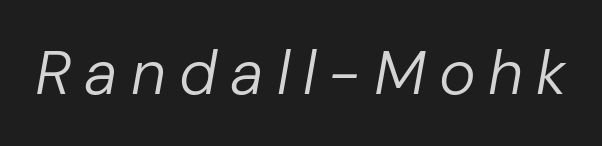
{"italic": "yes", "lean": "right", "slant_degrees": 10, "bold": "no", "weight": "regular", "width": "normal", "stroke_contrast": "low", "x_height": "medium", "monospaced": "no", "underline": "no", "letter_spacing": "wide", "letter_spacing_em": 0.21, "glyph_px": 62}
